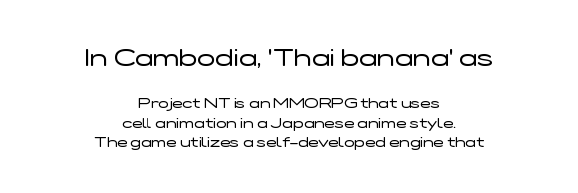
Q: Is the text bold? A: No.
Q: Is the text italic (slanted)? A: No, it is upright.
Q: Is the text underlined? A: No.
Q: How is the paragraph aligned? A: Centered.
Q: Is the spacing between letters normal or unusually wide? A: Normal.
Q: Is the spacing between lines tight, normal or loose? A: Normal.
Q: Which block of text is set in a larger size, the first (top) or the second (bottom)? A: The first (top) one.
